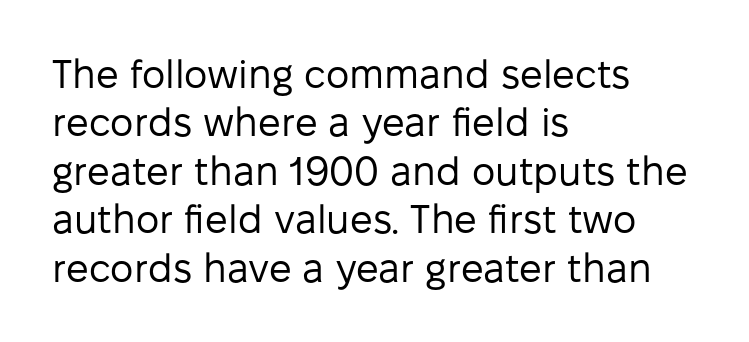
The specimen omits any rule beneath the text block's lines. Quick note: not italic, upright. Teacher's note: observe the even left margin — that is flush-left alignment. You can tell from the bare stems that sans-serif type was used. Character widths vary here, with narrow letters taking less room than wide ones.
